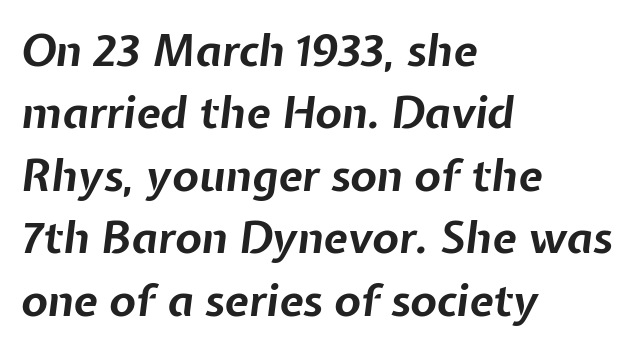
The image shows 44 px bold type, italic (leaning right); set left-aligned, normal line spacing (1.42x), normal letter spacing, not underlined; low stroke contrast and a medium x-height.
